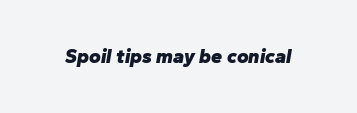
{"italic": "yes", "lean": "right", "slant_degrees": 10, "bold": "yes", "underline": "no", "letter_spacing": "normal", "letter_spacing_em": 0.0, "glyph_px": 20}
